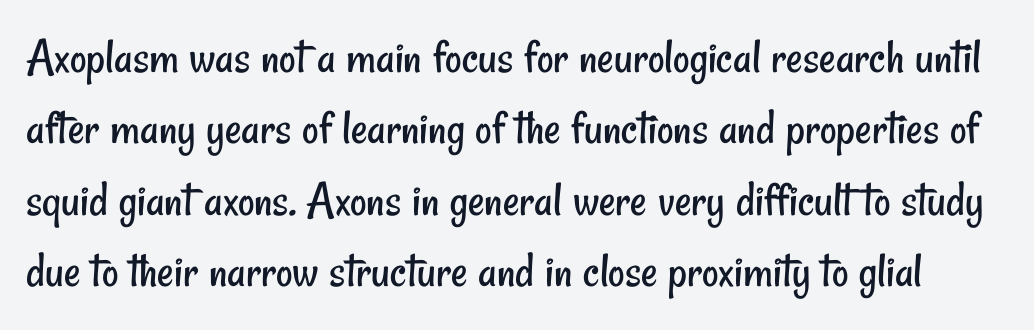
Vertically, the passage feels balanced, rows spaced as you'd expect. The letterforms sit at book weight or below. Looks like regular typesetting: each glyph gets only the width it needs. Words float on clear page, feet unadorned. A typesetter would call this zero additional tracking. This is sans-serif lettering, the kind often seen on screens and signage.
